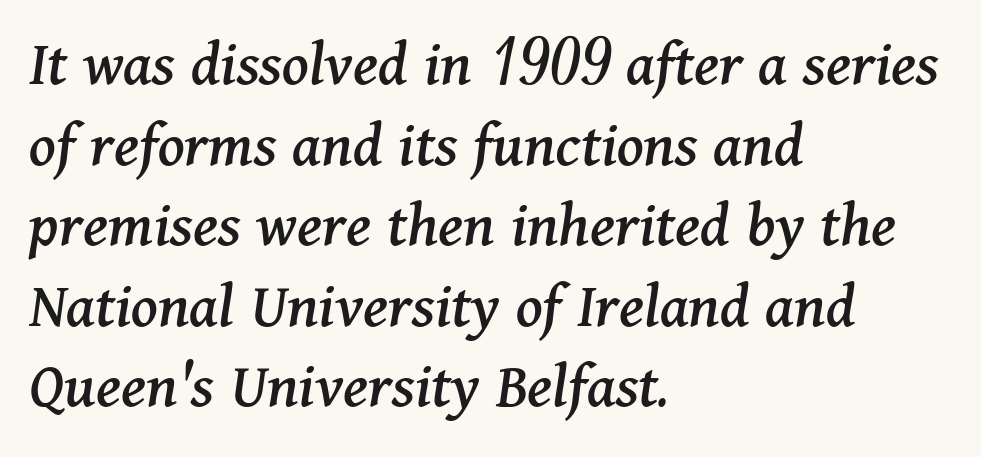
Q: Is the text italic (slanted)? A: Yes, it leans right by about 11 degrees.
Q: Is the typeface a serif or a sans-serif typeface? A: Serif.
Q: Is the text underlined? A: No.
Q: How is the paragraph aligned? A: Left-aligned.
Q: Is the spacing between letters normal or unusually wide? A: Normal.
Q: Width (condensed, normal, or wide)? A: Normal.
Q: Stroke contrast? A: Medium.
Q: x-height? A: Medium.
Q: Monospaced? A: No.
